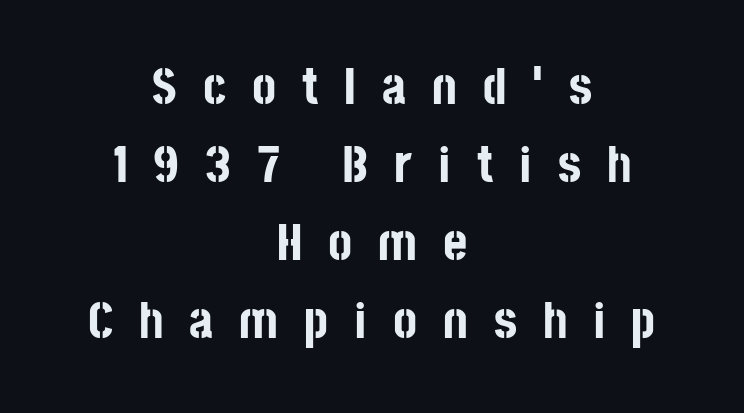
Q: Is the text bold? A: Yes.
Q: Is the text italic (slanted)? A: No, it is upright.
Q: Is the typeface a serif or a sans-serif typeface? A: Sans-serif.
Q: Is the text underlined? A: No.
Q: How is the paragraph aligned? A: Centered.
Q: Is the spacing between letters normal or unusually wide? A: Unusually wide.
Q: Is the spacing between lines tight, normal or loose? A: Normal.
Q: Width (condensed, normal, or wide)? A: Condensed.
Q: Stroke contrast? A: Low.
Q: x-height? A: Large.
Q: Monospaced? A: No.
